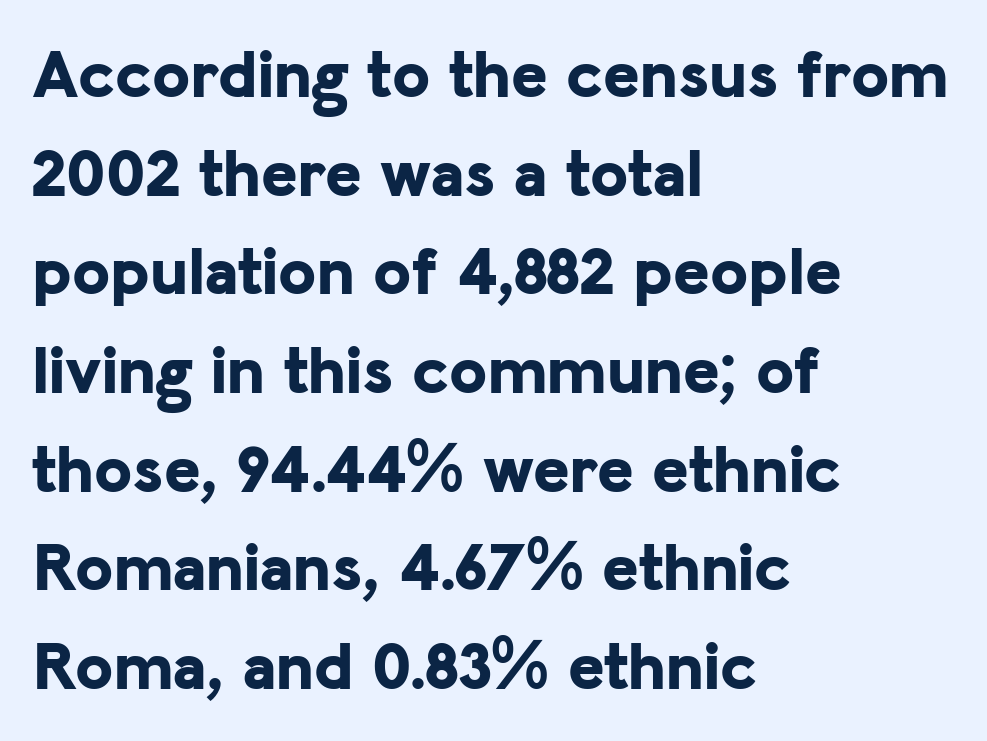
Set as a true bold cut, around the 700 mark. Summary of vertical rhythm: regular, with standard interline spacing. Unmarked baselines from the first word to the last. The text was rendered using a sans face with plain stroke endings. Compared with a centered layout, this one pins lines to the left instead. Quick note: not italic, upright.
